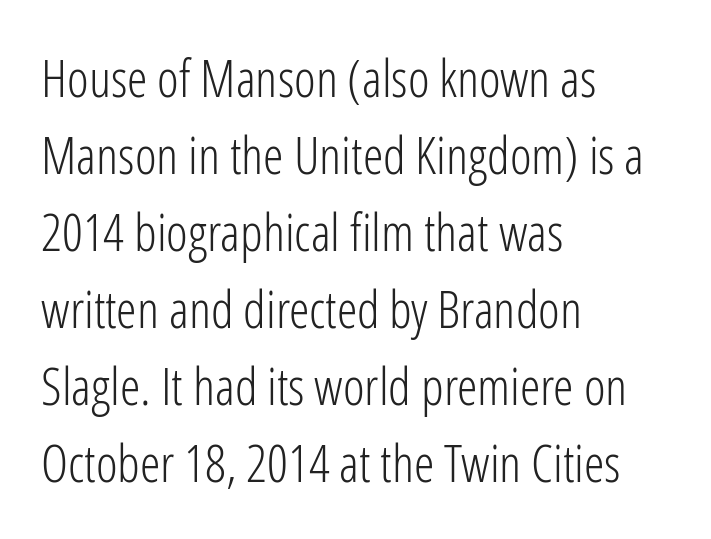
Q: Is the text bold? A: No.
Q: Is the text italic (slanted)? A: No, it is upright.
Q: Is the typeface a serif or a sans-serif typeface? A: Sans-serif.
Q: Is the text underlined? A: No.
Q: How is the paragraph aligned? A: Left-aligned.
Q: Is the spacing between letters normal or unusually wide? A: Normal.
Q: Is the spacing between lines tight, normal or loose? A: Normal.
Q: Width (condensed, normal, or wide)? A: Condensed.
Q: Stroke contrast? A: Low.
Q: x-height? A: Medium.
Q: Monospaced? A: No.
